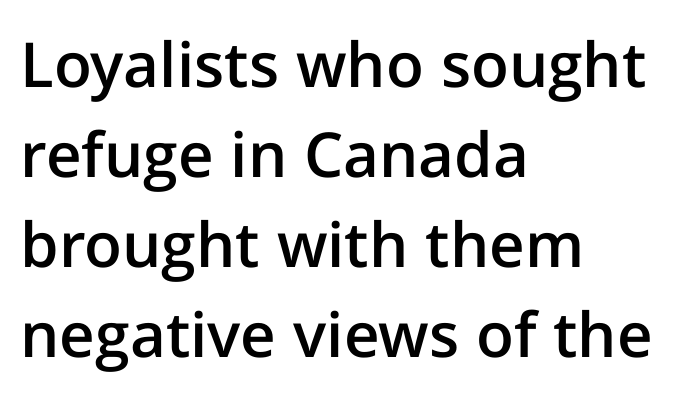
The image shows 62 px semibold sans-serif type, upright; set left-aligned, normal line spacing (1.45x), normal letter spacing, not underlined; low stroke contrast and a medium x-height.
